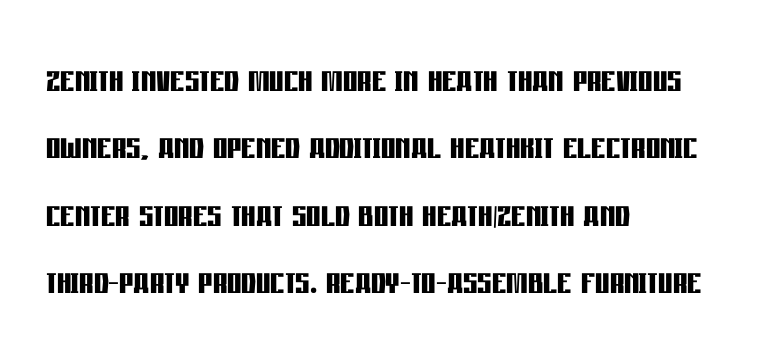
Is there much room between lines? A standard amount, neither cramped nor airy. Unmarked baselines from the first word to the last. You could not count columns in this text — the font is proportionally spaced. Tall strokes in this sample are plumb rather than angled.
